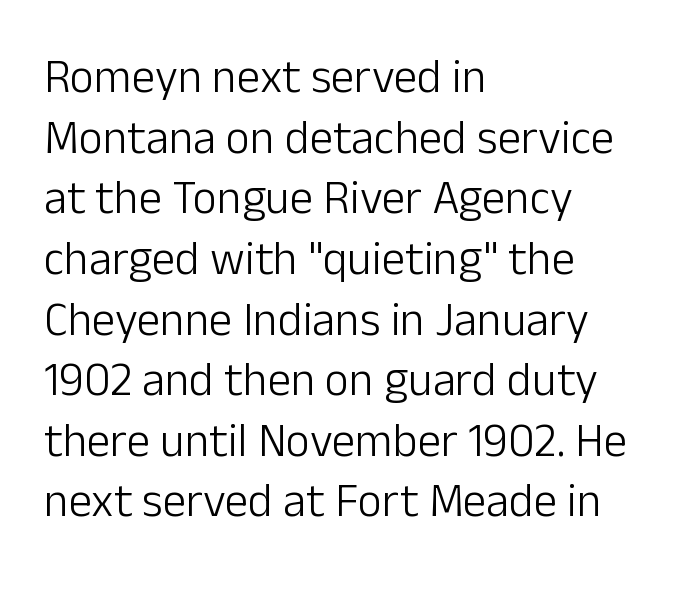
The image shows 47 px light sans-serif type, upright; set left-aligned, normal line spacing (1.29x), normal letter spacing, not underlined; low stroke contrast and a medium x-height.
